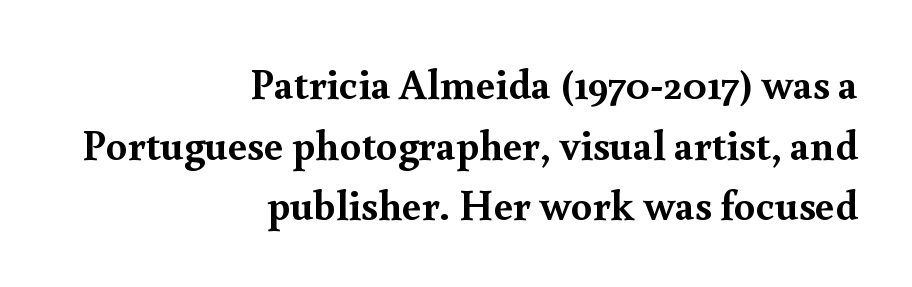
The image shows 43 px semibold serif type, upright; set right-aligned, normal line spacing (1.41x), normal letter spacing, not underlined; a small x-height.
